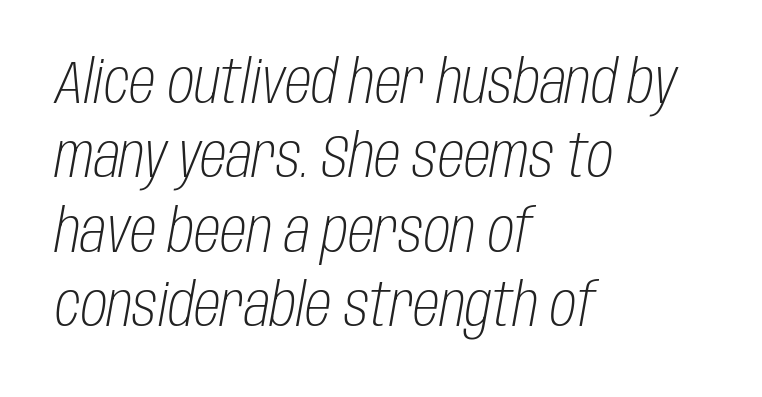
Each letter keeps its own natural width here, so spacing adapts to shape. Look at the tracking — it's just the regular setting, nothing added. The paragraph has a hard left edge and a soft right edge. These lines were composed using italics. These glyphs show unthickened strokes, regular width or finer. Underlining? Definitely not there.
